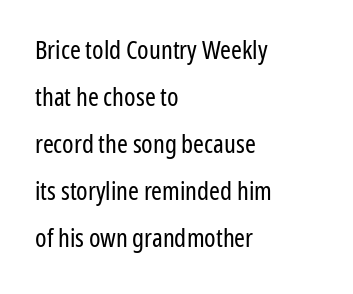
Where is the straight margin? On the left. The gap between lines stays unmarked. The specimen reads as upright at a glance. Caption: standard tracking, unaltered.
